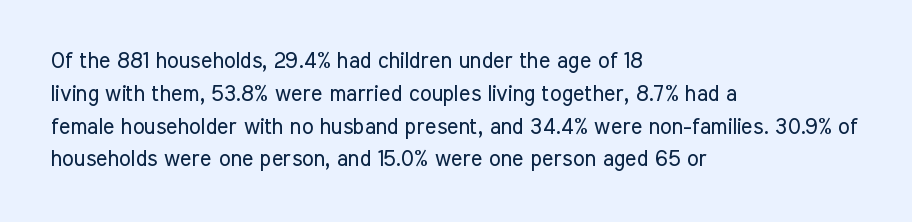
{"italic": "no", "bold": "no", "underline": "no", "align": "left", "line_spacing": "normal", "line_spacing_ratio": 1.49, "letter_spacing": "normal", "letter_spacing_em": 0.0, "glyph_px": 22}
